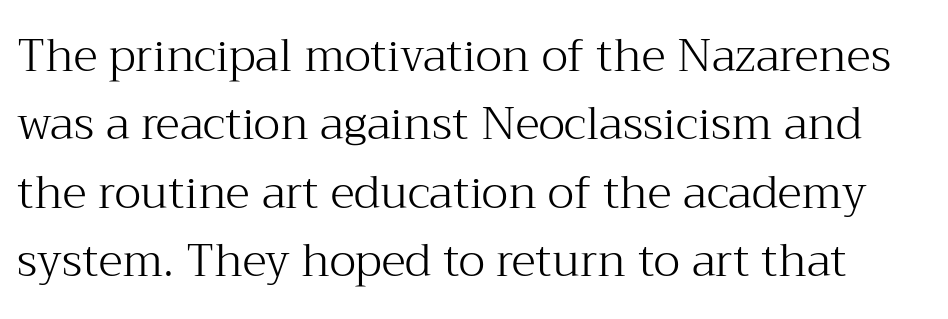
{"serif": "yes", "italic": "no", "bold": "no", "weight": "light", "width": "normal", "stroke_contrast": "medium", "x_height": "medium", "monospaced": "no", "underline": "no", "line_spacing": "normal", "line_spacing_ratio": 1.52, "letter_spacing": "normal", "letter_spacing_em": 0.0, "glyph_px": 45}
